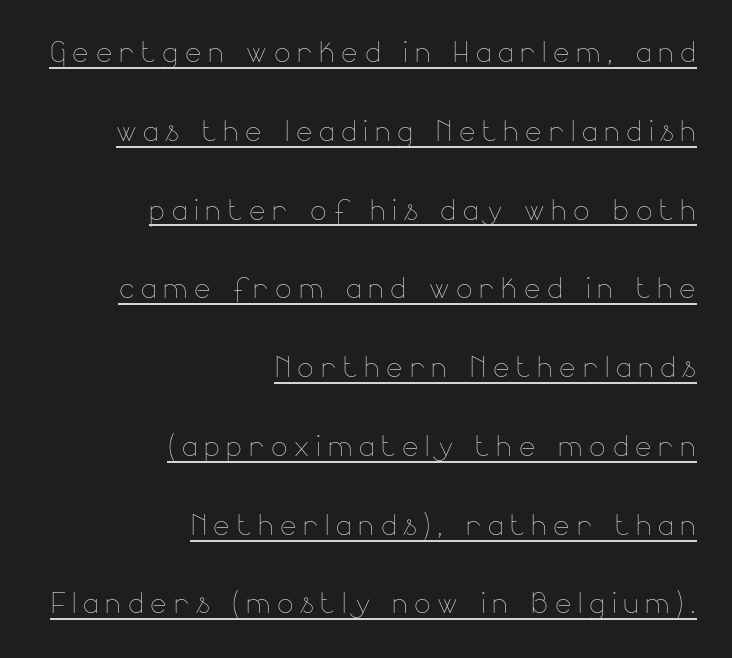
{"italic": "no", "bold": "no", "weight": "thin", "width": "normal", "stroke_contrast": "low", "x_height": "small", "monospaced": "no", "underline": "yes", "align": "right", "line_spacing": "loose", "line_spacing_ratio": 2.02, "glyph_px": 39}
